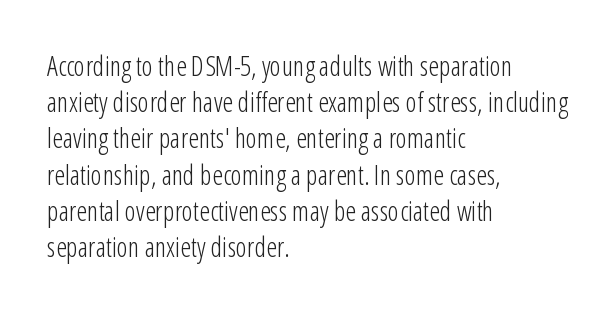
The strokes carry an ordinary text weight at most. Teacher's note: observe the even left margin — that is flush-left alignment. The lines sit at an ordinary, default distance from one another. Does extra space separate the letters? No, they use regular spacing. Posture: vertical. The specimen omits any rule beneath the text block's lines.
